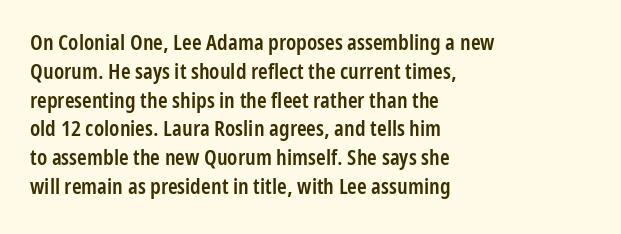
Q: Is the text bold? A: Semi-bold.
Q: Is the text italic (slanted)? A: No, it is upright.
Q: Is the text underlined? A: No.
Q: How is the paragraph aligned? A: Left-aligned.
Q: Is the spacing between letters normal or unusually wide? A: Normal.
Q: Is the spacing between lines tight, normal or loose? A: Normal.
